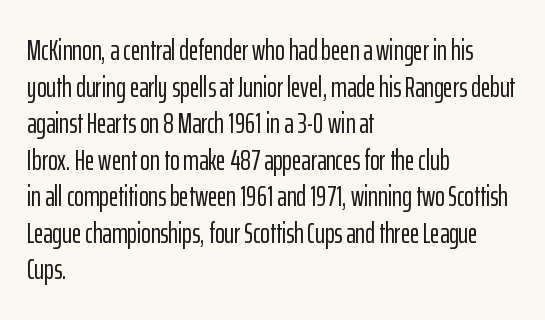
{"serif": "no", "italic": "no", "width": "condensed", "stroke_contrast": "low", "x_height": "medium", "monospaced": "no", "underline": "no", "align": "left", "line_spacing": "normal", "line_spacing_ratio": 1.26, "letter_spacing": "normal", "letter_spacing_em": 0.0, "glyph_px": 29}
